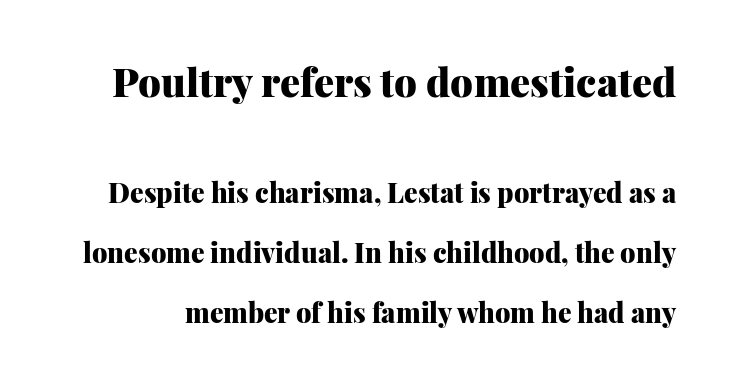
The image shows 40 px heavy serif type, upright; set loose line spacing (2.21x), normal letter spacing, not underlined; the first (top) block is 1.48x larger; medium stroke contrast and a medium x-height.
